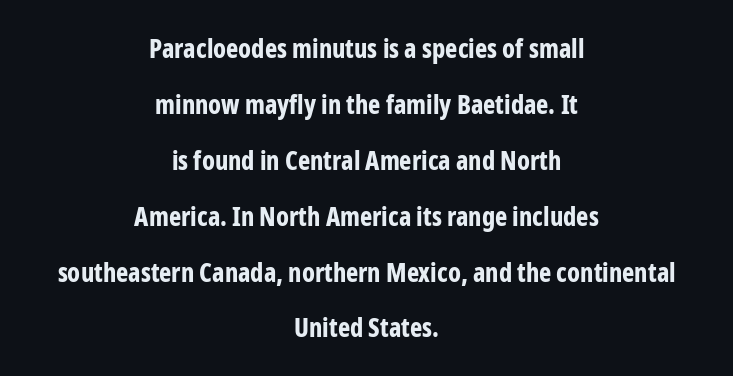
The image shows 26 px bold type, upright; set centered, loose line spacing (2.15x), normal letter spacing, not underlined.
